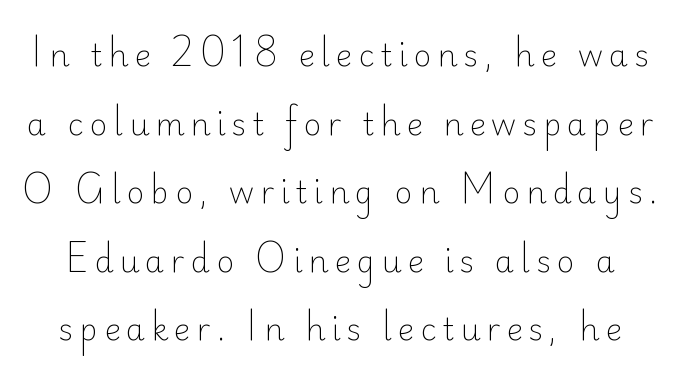
The image shows 31 px light sans-serif type, upright; set loose line spacing (2.21x), not underlined; low stroke contrast and a small x-height.
